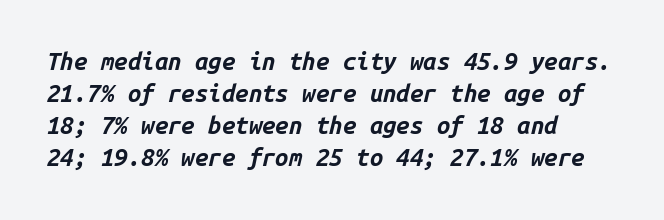
Q: Is the text bold? A: Yes.
Q: Is the text italic (slanted)? A: Yes, it leans right by about 14 degrees.
Q: Is the text underlined? A: No.
Q: How is the paragraph aligned? A: Left-aligned.
Q: Is the spacing between letters normal or unusually wide? A: Normal.
Q: Is the spacing between lines tight, normal or loose? A: Normal.
